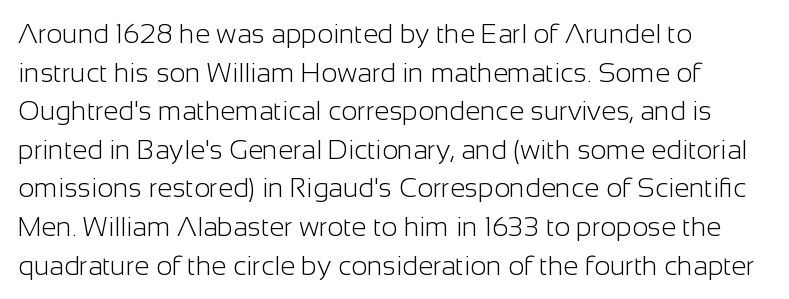
The image shows 27 px text type, upright; set left-aligned, normal line spacing (1.43x), normal letter spacing, not underlined.
